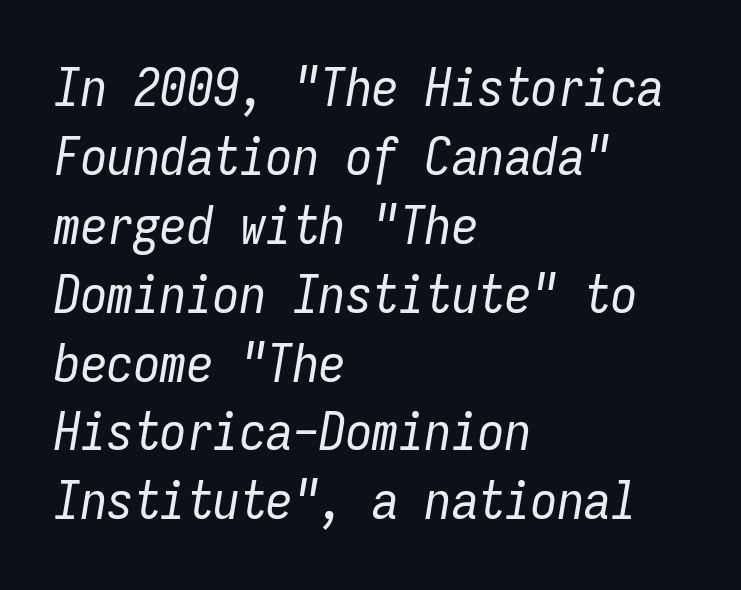
The image shows 53 px regular-weight, condensed type, italic (leaning right), monospaced; set left-aligned, normal line spacing (1.3x), normal letter spacing, not underlined; low stroke contrast and a medium x-height.
